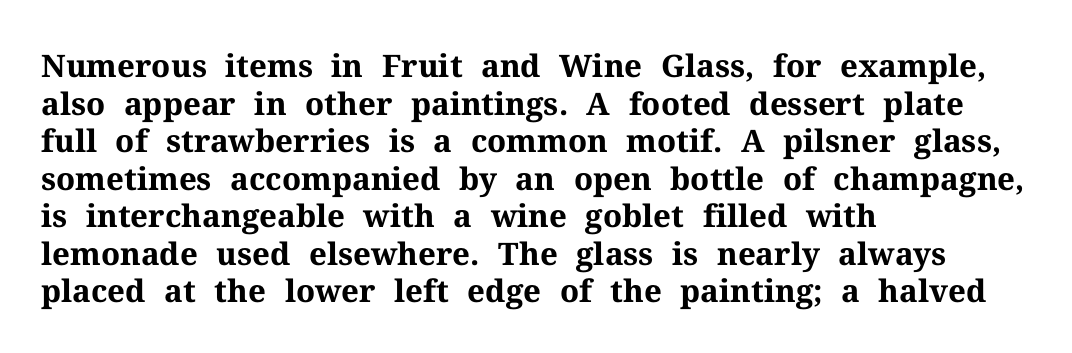
The rendering uses natural spacing where letterforms have individual widths. It's the straight-up-and-down kind of type. Does the type have serifs? Yes, each stem ends in a small foot. The letters sit at their default tracking, neither squeezed nor spread. Anything drawn beneath the words? Only blank space.
